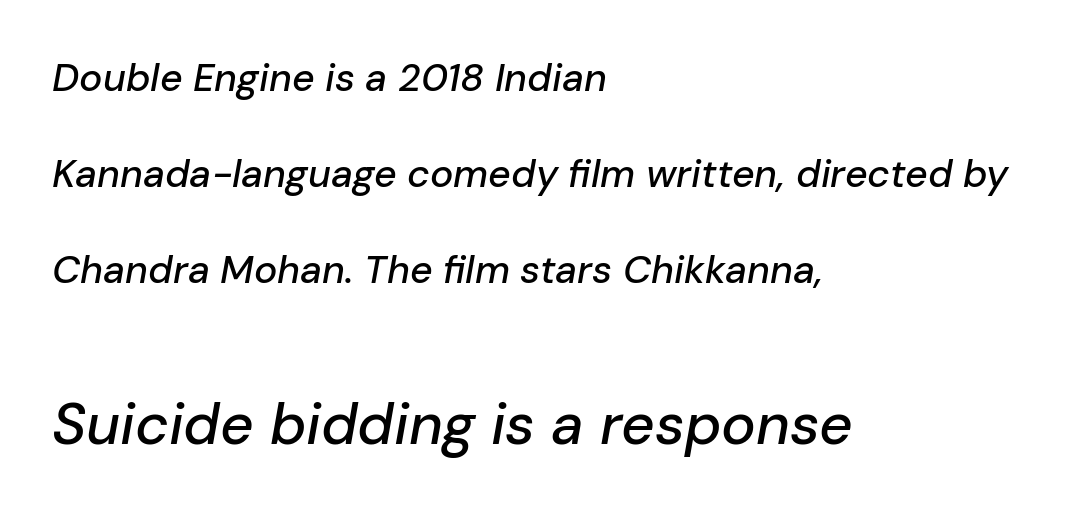
{"italic": "yes", "lean": "right", "slant_degrees": 10, "width": "normal", "stroke_contrast": "low", "x_height": "medium", "monospaced": "no", "underline": "no", "align": "left", "line_spacing": "loose", "line_spacing_ratio": 2.46, "letter_spacing": "normal", "letter_spacing_em": 0.0, "larger_block": "second", "size_ratio": 1.49, "glyph_px": 58}
